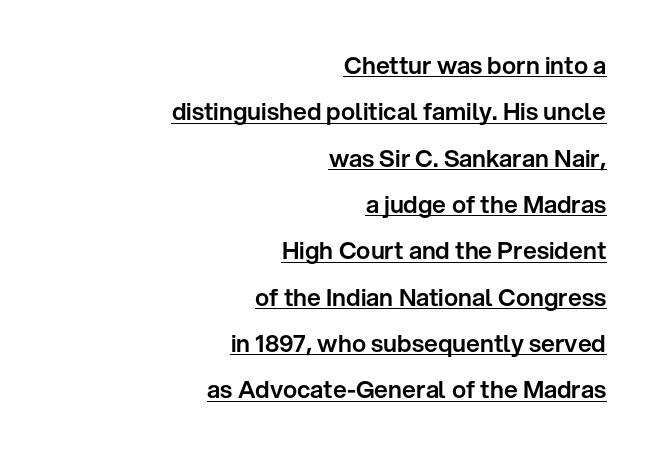
Q: Is the text italic (slanted)? A: No, it is upright.
Q: Is the text underlined? A: Yes.
Q: How is the paragraph aligned? A: Right-aligned.
Q: Is the spacing between letters normal or unusually wide? A: Normal.
Q: Is the spacing between lines tight, normal or loose? A: Loose.
